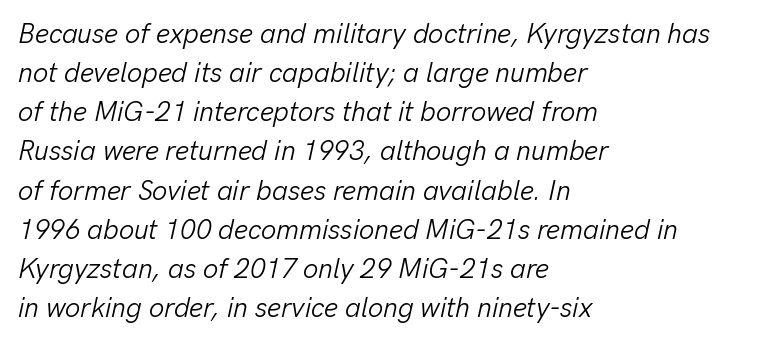
One-word summary of the alignment: left. The zone under the glyphs is completely vacant. Rendered with sloped, italic letterforms. Vertical stems look standard width or narrower in stroke. A typesetter would call this leading conventional body-copy spacing. How are the letters spaced? Ordinarily, with no added tracking.
